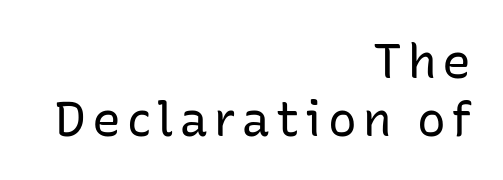
Q: Is the text bold? A: No.
Q: Is the text italic (slanted)? A: No, it is upright.
Q: Is the typeface a serif or a sans-serif typeface? A: Sans-serif.
Q: Is the text underlined? A: No.
Q: How is the paragraph aligned? A: Right-aligned.
Q: Width (condensed, normal, or wide)? A: Normal.
Q: Stroke contrast? A: Low.
Q: x-height? A: Medium.
Q: Monospaced? A: No.
